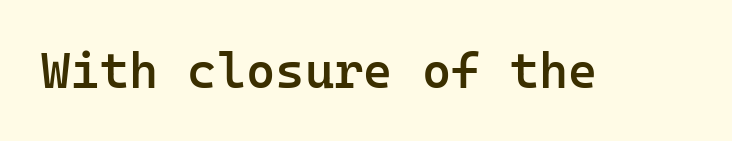
No word sits above an underline. Is this a fixed-width face? Yes — each glyph sits in an identical cell. The specimen reads as upright at a glance. Unlike a traditional serif, this face leaves its strokes unadorned. Caption: standard tracking, unaltered. Weight: semibold (demi).
